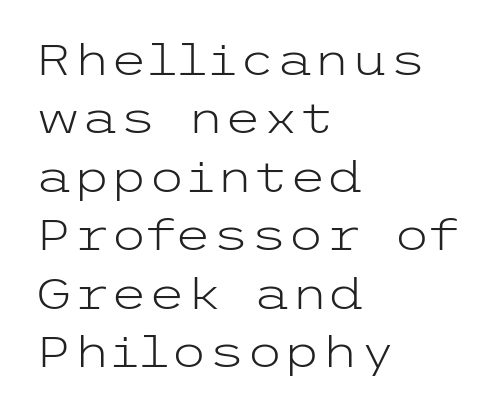
The image shows 43 px light, wide sans-serif type, upright; set left-aligned, normal line spacing (1.36x), normal letter spacing, not underlined; low stroke contrast and a medium x-height.
